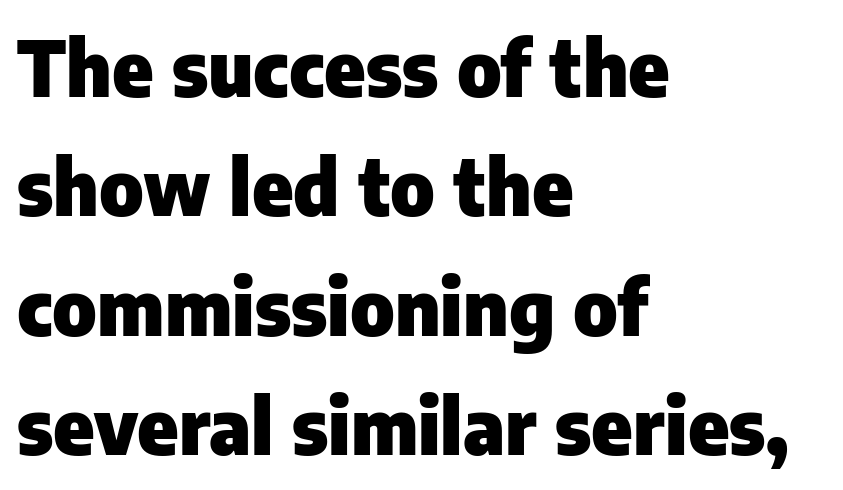
The image shows 77 px heavy sans-serif type, upright; set left-aligned, normal line spacing (1.55x), normal letter spacing, not underlined; low stroke contrast and a medium x-height.
